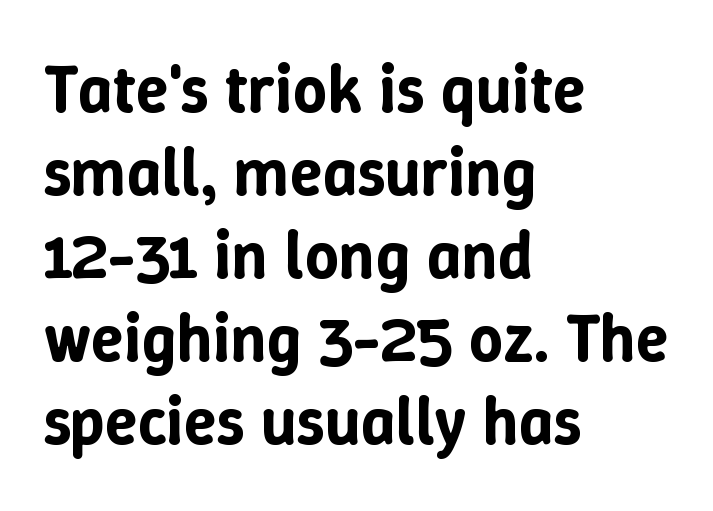
Q: Is the text italic (slanted)? A: No, it is upright.
Q: Is the text underlined? A: No.
Q: How is the paragraph aligned? A: Left-aligned.
Q: Is the spacing between letters normal or unusually wide? A: Normal.
Q: Width (condensed, normal, or wide)? A: Normal.
Q: Stroke contrast? A: Low.
Q: x-height? A: Medium.
Q: Monospaced? A: No.
